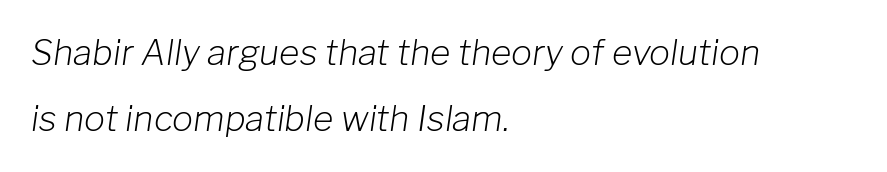
Nobody touched the tracking dial on this one. These lines were composed using italics. Weight: regular or lighter. Think of a printed novel: that variable character pitch is what you see here. Descenders are the only things crossing below the line. These lines are set flush left with a ragged right edge.
